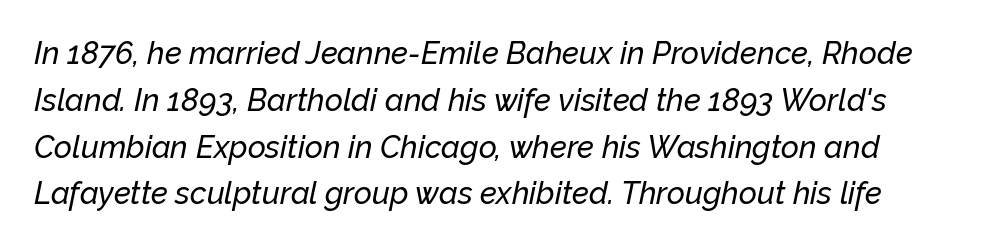
Q: Is the text italic (slanted)? A: Yes, it leans right by about 12 degrees.
Q: Is the text underlined? A: No.
Q: Is the spacing between letters normal or unusually wide? A: Normal.
Q: Is the spacing between lines tight, normal or loose? A: Normal.
Q: Width (condensed, normal, or wide)? A: Normal.
Q: Stroke contrast? A: Low.
Q: x-height? A: Medium.
Q: Monospaced? A: No.
